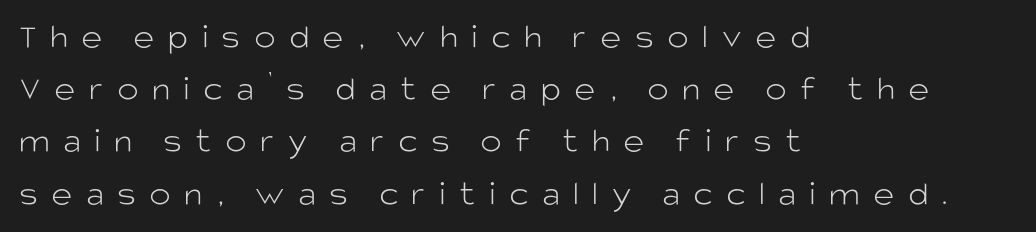
Q: Is the text bold? A: No.
Q: Is the text italic (slanted)? A: No, it is upright.
Q: Is the typeface a serif or a sans-serif typeface? A: Sans-serif.
Q: Is the text underlined? A: No.
Q: How is the paragraph aligned? A: Left-aligned.
Q: Is the spacing between letters normal or unusually wide? A: Unusually wide.
Q: Is the spacing between lines tight, normal or loose? A: Normal.
Q: Width (condensed, normal, or wide)? A: Normal.
Q: Stroke contrast? A: Low.
Q: x-height? A: Large.
Q: Monospaced? A: No.
